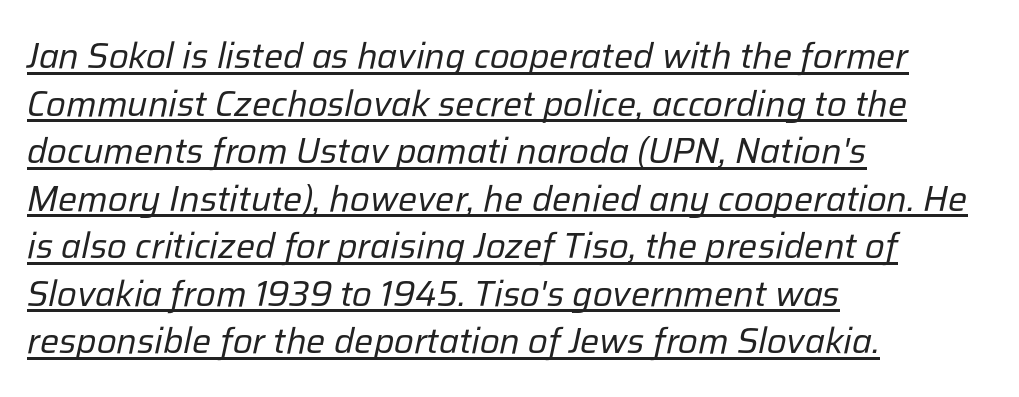
Notice how a bar underscores the lettering throughout. Short and long lines alike share a common starting point at left. Looks like regular typesetting: each glyph gets only the width it needs. This sample uses an oblique cut, with every glyph tilted off the vertical. The line texture is even and compact thanks to regular tracking. Each stroke keeps to a modest, everyday thickness or less.
